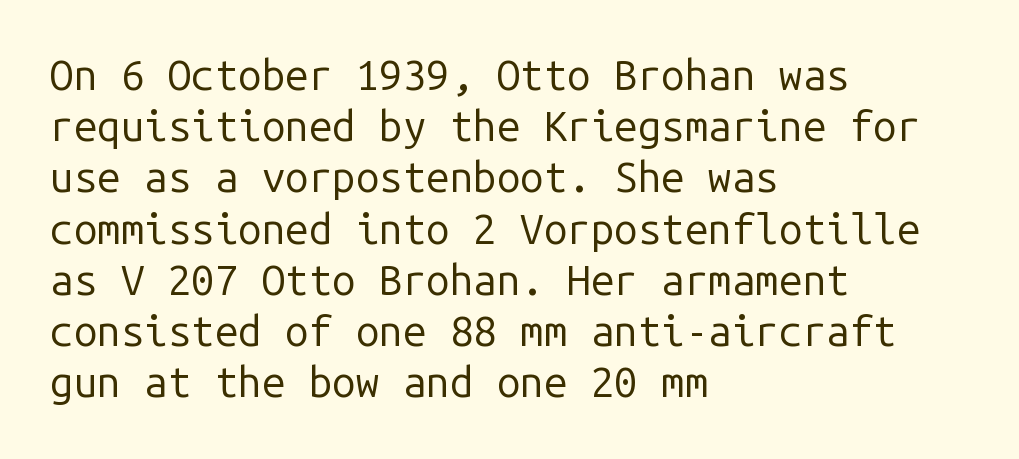
This is roman type, the default non-slanted kind. The typesetting does not lean heavy: it is not bold. A typesetter would call this monospace, since all characters share one set width. The letters sit at their default tracking, neither squeezed nor spread. I'd call this a sans setting — the letters go barefoot.
